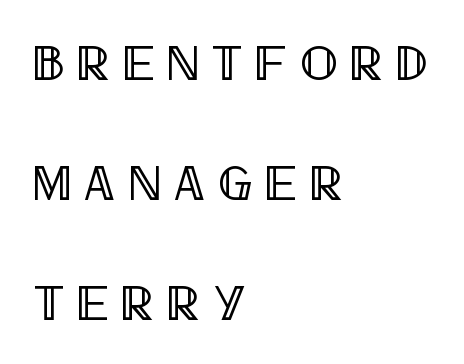
Q: Is the text italic (slanted)? A: No, it is upright.
Q: Is the text underlined? A: No.
Q: How is the paragraph aligned? A: Left-aligned.
Q: Is the spacing between letters normal or unusually wide? A: Unusually wide.
Q: Is the spacing between lines tight, normal or loose? A: Loose.
Q: Width (condensed, normal, or wide)? A: Condensed.
Q: x-height? A: Large.
Q: Monospaced? A: No.
